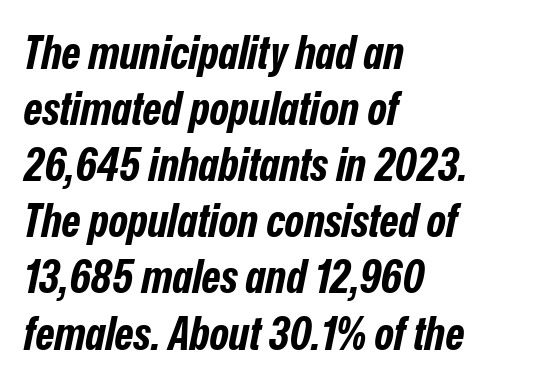
{"italic": "yes", "lean": "right", "slant_degrees": 12, "bold": "yes", "weight": "bold", "width": "condensed", "stroke_contrast": "low", "x_height": "medium", "monospaced": "no", "underline": "no", "align": "left", "line_spacing_ratio": 1.22, "letter_spacing": "normal", "letter_spacing_em": 0.0, "glyph_px": 46}
